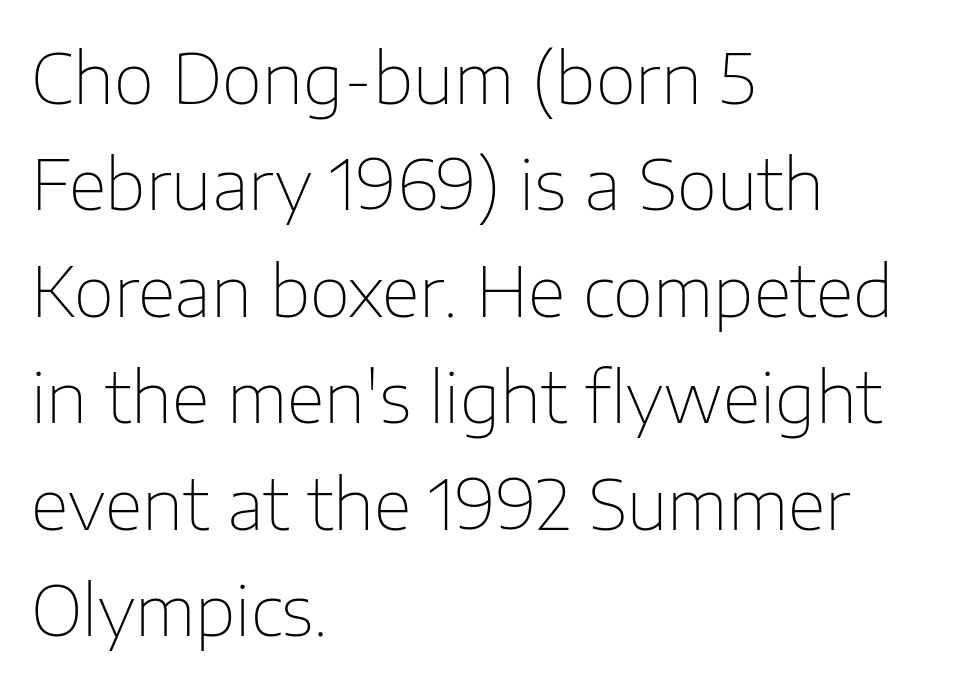
This sample uses an upright cut, with every glyph sitting square on the baseline. Unmarked baselines from the first word to the last. The compositor pushed each line to the left boundary. The gaps between neighbouring characters are ordinary and unremarkable. The type family on display is of the sans-serif kind.
